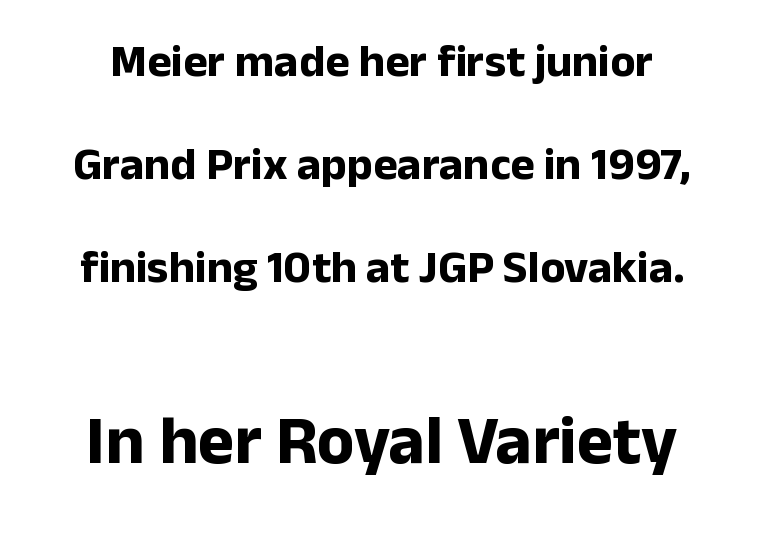
Quick note: underline off. Rows of type keep a wide berth in the vertical direction. These two chunks differ in scale, with the bottom chunk taking the larger measure. These lines are composed in type without serifs. Thick stems and heavy bowls — unmistakably bold.
